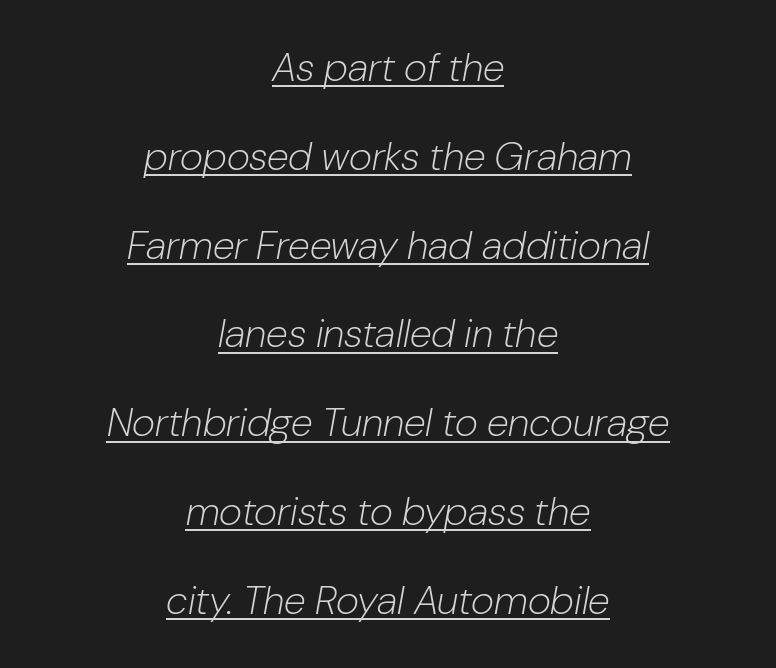
Q: Is the text bold? A: No.
Q: Is the text italic (slanted)? A: Yes, it leans right by about 10 degrees.
Q: Is the text underlined? A: Yes.
Q: How is the paragraph aligned? A: Centered.
Q: Is the spacing between letters normal or unusually wide? A: Normal.
Q: Is the spacing between lines tight, normal or loose? A: Loose.
Q: Width (condensed, normal, or wide)? A: Normal.
Q: Stroke contrast? A: Low.
Q: x-height? A: Medium.
Q: Monospaced? A: No.
